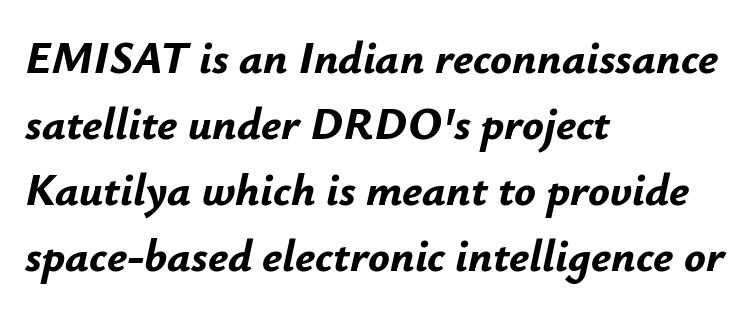
Evenly set lines give the paragraph a standard silhouette. Letter spacing: default. Anything drawn beneath the words? Only blank space. Tall strokes in this sample are angled rather than plumb. Typeset ragged right — the left edge is the straight one. Think of a printed novel: that variable character pitch is what you see here.
